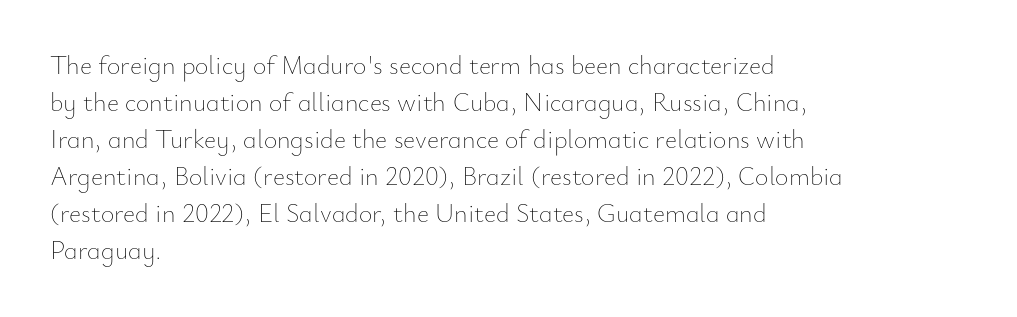
The image shows 26 px text type, upright; set left-aligned, normal line spacing (1.42x), normal letter spacing, not underlined.
